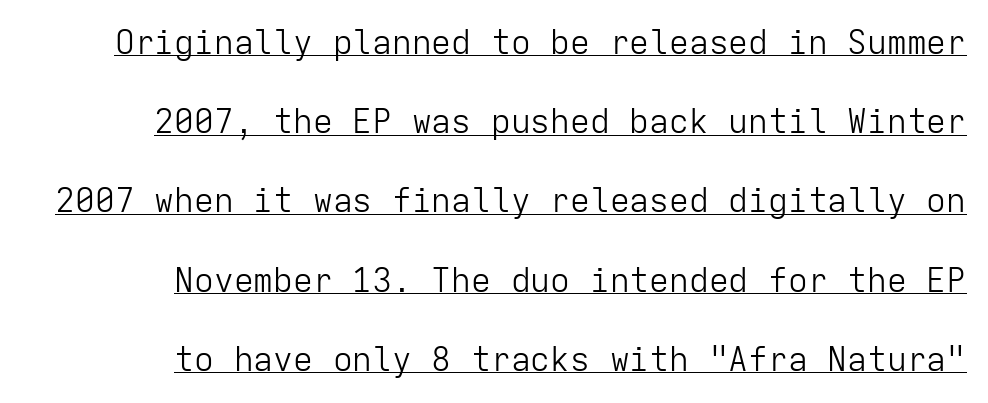
Grotesque or geometric, the face here clearly has no serifs. You can tell it's not italic because the verticals are truly vertical. Is there much room between lines? Yes — plenty of vertical air separates them. Line ends are locked; line starts wander. Looks like terminal output: every glyph gets an equal slot. On a weight scale, this lands at 450 or below.
